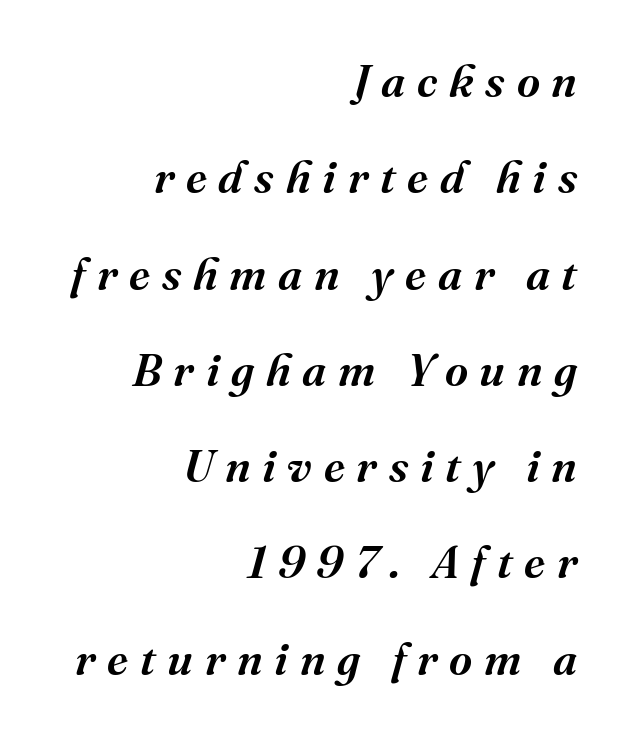
This sample trades compactness for vertical openness between lines. Quick note: underline off. Summary of weight: moderately heavy, a semibold. Spacing verdict: proportional, widths tailored to each character. Compared with typical body copy, the letter spacing here is much looser.
